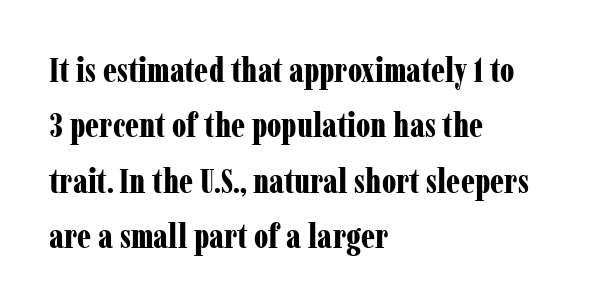
Q: Is the text bold? A: Yes.
Q: Is the text italic (slanted)? A: No, it is upright.
Q: Is the typeface a serif or a sans-serif typeface? A: Serif.
Q: Is the text underlined? A: No.
Q: How is the paragraph aligned? A: Left-aligned.
Q: Is the spacing between letters normal or unusually wide? A: Normal.
Q: Is the spacing between lines tight, normal or loose? A: Normal.
Q: Width (condensed, normal, or wide)? A: Condensed.
Q: Stroke contrast? A: Low.
Q: x-height? A: Medium.
Q: Monospaced? A: No.
